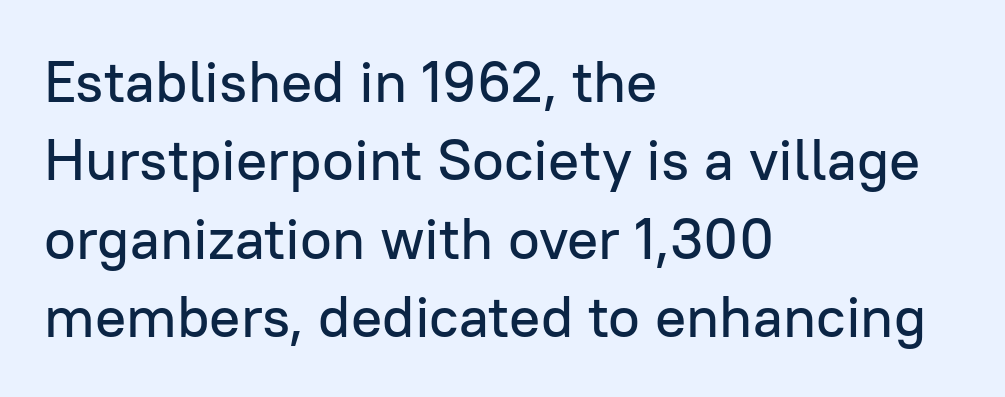
{"serif": "no", "italic": "no", "width": "normal", "stroke_contrast": "low", "x_height": "medium", "monospaced": "no", "underline": "no", "align": "left", "line_spacing": "normal", "line_spacing_ratio": 1.35, "letter_spacing": "normal", "letter_spacing_em": 0.0, "glyph_px": 58}
